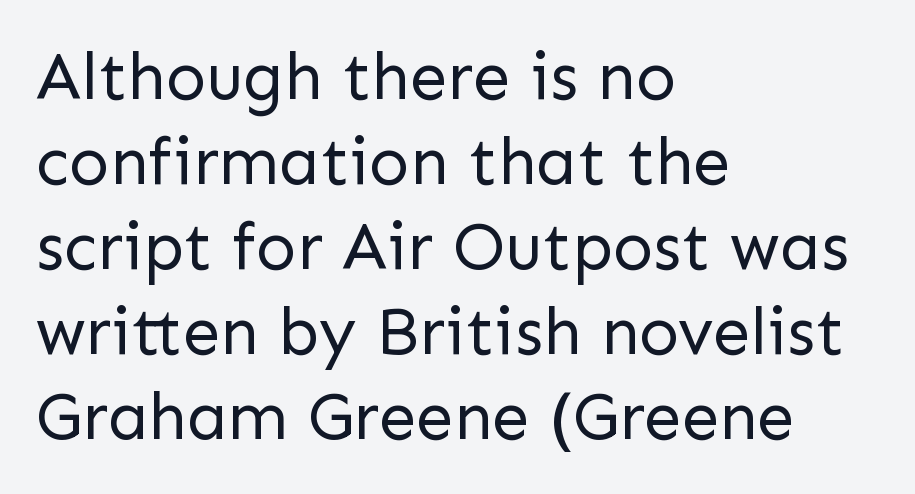
Q: Is the text bold? A: No.
Q: Is the text italic (slanted)? A: No, it is upright.
Q: Is the typeface a serif or a sans-serif typeface? A: Sans-serif.
Q: Is the text underlined? A: No.
Q: How is the paragraph aligned? A: Left-aligned.
Q: Is the spacing between letters normal or unusually wide? A: Normal.
Q: Is the spacing between lines tight, normal or loose? A: Normal.
Q: Width (condensed, normal, or wide)? A: Normal.
Q: Stroke contrast? A: Low.
Q: x-height? A: Medium.
Q: Monospaced? A: No.
